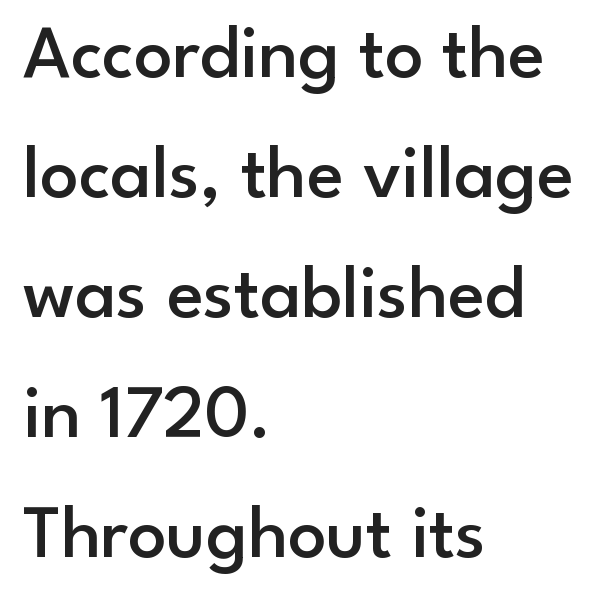
Q: Is the text bold? A: Semi-bold.
Q: Is the text italic (slanted)? A: No, it is upright.
Q: Is the typeface a serif or a sans-serif typeface? A: Sans-serif.
Q: Is the text underlined? A: No.
Q: How is the paragraph aligned? A: Left-aligned.
Q: Is the spacing between letters normal or unusually wide? A: Normal.
Q: Is the spacing between lines tight, normal or loose? A: Normal.
Q: Width (condensed, normal, or wide)? A: Normal.
Q: Stroke contrast? A: Low.
Q: x-height? A: Small.
Q: Monospaced? A: No.
